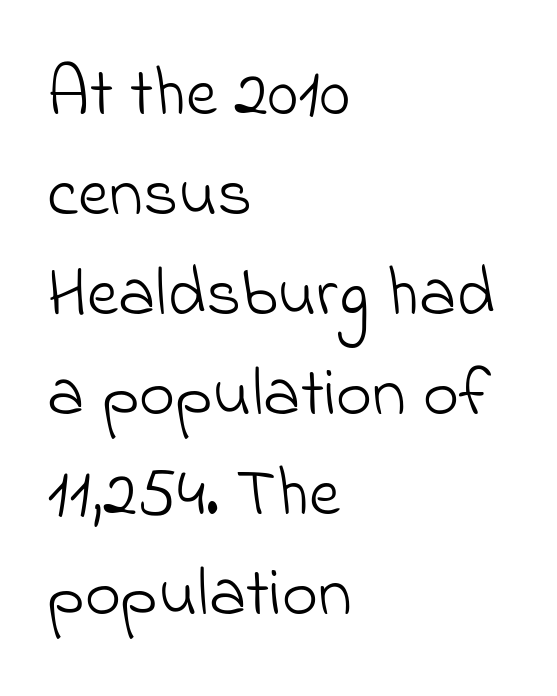
Q: Is the text bold? A: No.
Q: Is the typeface a serif or a sans-serif typeface? A: Sans-serif.
Q: Is the text underlined? A: No.
Q: How is the paragraph aligned? A: Left-aligned.
Q: Is the spacing between letters normal or unusually wide? A: Normal.
Q: Is the spacing between lines tight, normal or loose? A: Normal.
Q: Width (condensed, normal, or wide)? A: Normal.
Q: Stroke contrast? A: Low.
Q: x-height? A: Small.
Q: Monospaced? A: No.
